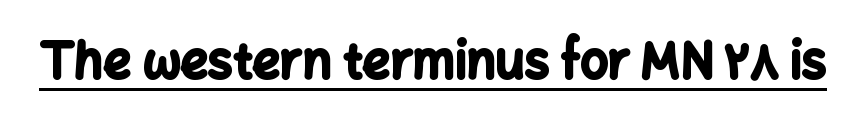
{"serif": "no", "italic": "no", "bold": "yes", "weight": "bold", "width": "normal", "stroke_contrast": "low", "x_height": "medium", "monospaced": "no", "underline": "yes", "letter_spacing": "normal", "letter_spacing_em": 0.0, "glyph_px": 49}
